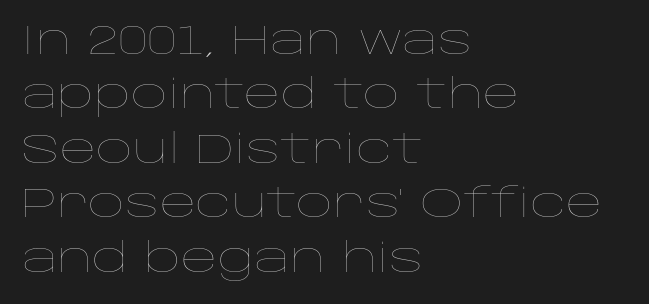
This sample is left-justified, so line endings fall wherever the words run out. These lines were composed using upright roman letters. No word sits above an underline. Note the varied advance widths — an 'i' is clearly narrower than an 'm'.
